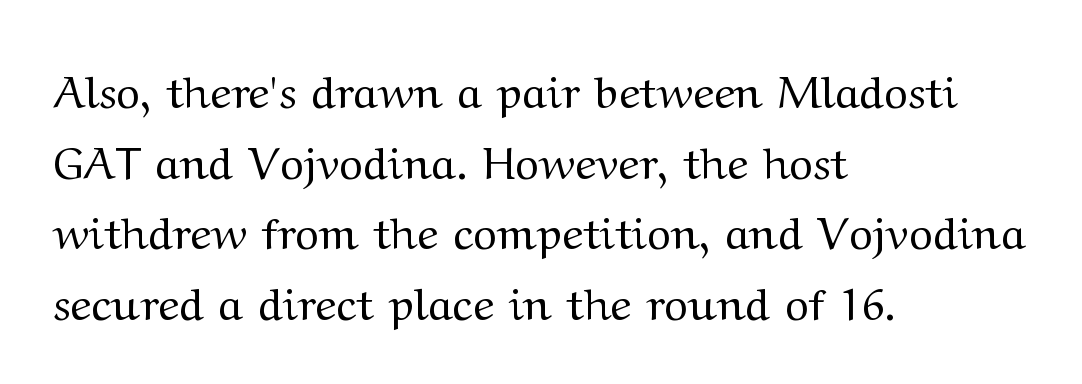
The image shows 45 px regular-weight, wide serif type, upright; set left-aligned, normal line spacing (1.57x), normal letter spacing, not underlined; medium stroke contrast and a medium x-height.
